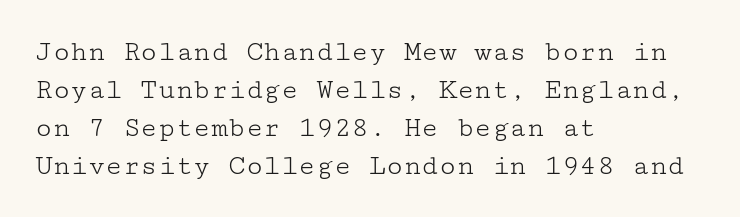
The image shows 29 px light, wide serif type, upright; set left-aligned, normal line spacing (1.31x), normal letter spacing, not underlined; low stroke contrast and a medium x-height.
